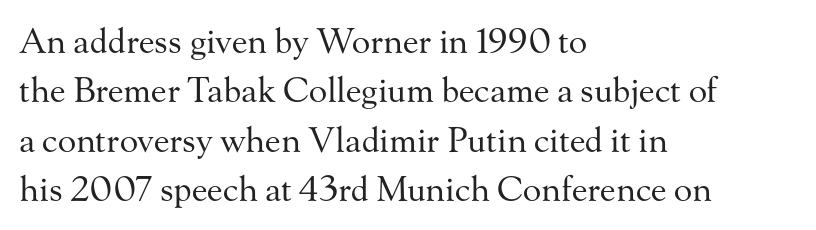
Q: Is the text bold? A: No.
Q: Is the text italic (slanted)? A: No, it is upright.
Q: Is the typeface a serif or a sans-serif typeface? A: Serif.
Q: Is the text underlined? A: No.
Q: How is the paragraph aligned? A: Left-aligned.
Q: Is the spacing between letters normal or unusually wide? A: Normal.
Q: Is the spacing between lines tight, normal or loose? A: Normal.
Q: Width (condensed, normal, or wide)? A: Normal.
Q: Stroke contrast? A: Medium.
Q: x-height? A: Small.
Q: Monospaced? A: No.
